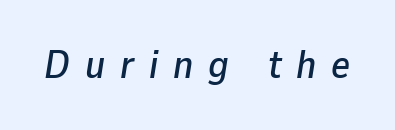
{"italic": "yes", "lean": "right", "slant_degrees": 9, "width": "normal", "stroke_contrast": "low", "x_height": "medium", "monospaced": "no", "underline": "no", "letter_spacing": "wide", "letter_spacing_em": 0.37, "glyph_px": 40}
